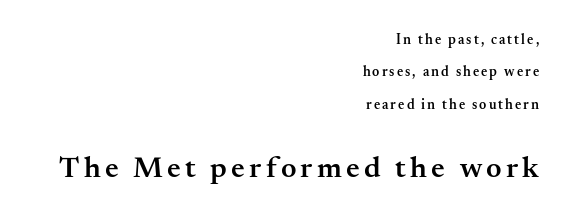
{"serif": "yes", "italic": "no", "bold": "semi", "weight": "semibold", "width": "normal", "stroke_contrast": "medium", "x_height": "small", "monospaced": "no", "underline": "no", "align": "right", "line_spacing": "loose", "line_spacing_ratio": 2.32, "larger_block": "second", "size_ratio": 2.14, "glyph_px": 30}
